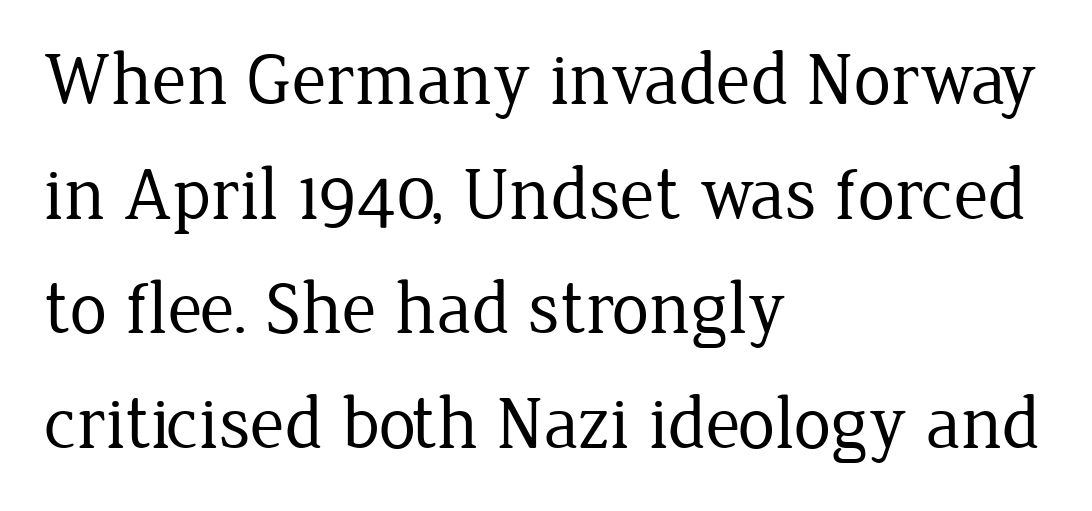
{"serif": "yes", "italic": "no", "bold": "no", "weight": "regular", "width": "normal", "stroke_contrast": "low", "x_height": "medium", "monospaced": "no", "underline": "no", "align": "left", "line_spacing": "normal", "line_spacing_ratio": 1.53, "letter_spacing": "normal", "letter_spacing_em": 0.0, "glyph_px": 75}
